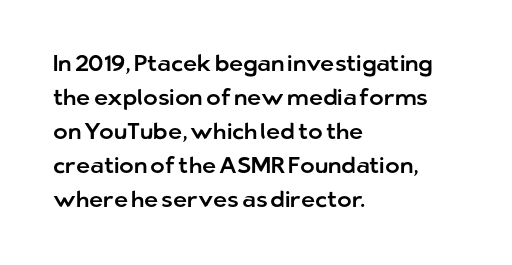
{"italic": "no", "underline": "no", "align": "left", "line_spacing": "normal", "line_spacing_ratio": 1.54, "letter_spacing": "normal", "letter_spacing_em": 0.0, "glyph_px": 22}
